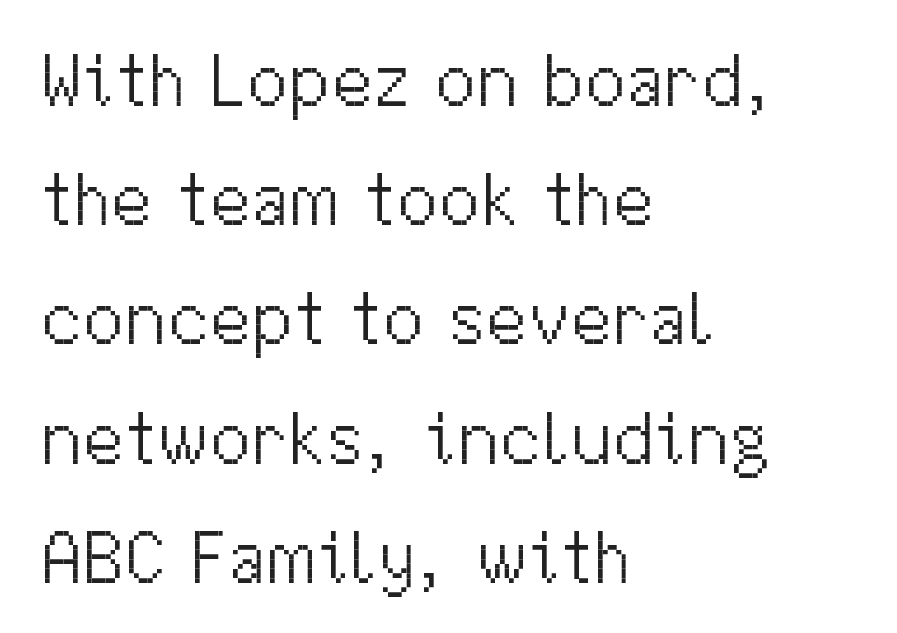
{"serif": "no", "italic": "no", "bold": "no", "weight": "light", "width": "normal", "stroke_contrast": "medium", "x_height": "medium", "monospaced": "no", "underline": "no", "align": "left", "line_spacing": "normal", "line_spacing_ratio": 1.59, "letter_spacing": "normal", "letter_spacing_em": 0.0, "glyph_px": 75}
